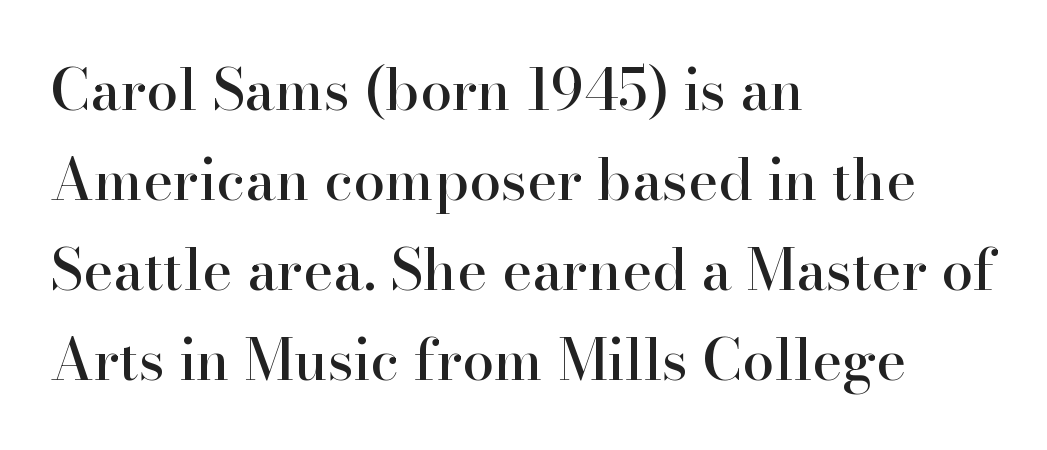
{"serif": "yes", "italic": "no", "width": "normal", "stroke_contrast": "high", "x_height": "small", "monospaced": "no", "underline": "no", "align": "left", "line_spacing": "normal", "line_spacing_ratio": 1.58, "letter_spacing": "normal", "letter_spacing_em": 0.0, "glyph_px": 57}
